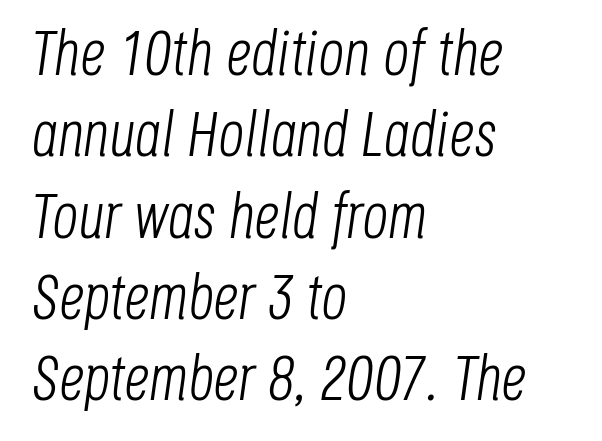
{"italic": "yes", "lean": "right", "slant_degrees": 8, "bold": "no", "weight": "light", "width": "condensed", "stroke_contrast": "low", "x_height": "large", "monospaced": "no", "underline": "no", "align": "left", "line_spacing": "normal", "line_spacing_ratio": 1.29, "letter_spacing": "normal", "letter_spacing_em": 0.0, "glyph_px": 63}
